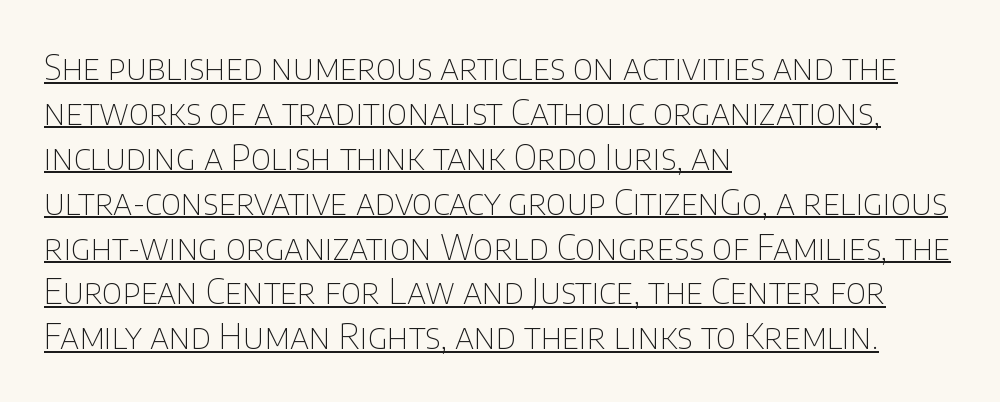
The face used here is proportionally spaced, like ordinary book or web type. In designer terms, the underline attribute is active on this setting. What stands out about the letter spacing? Nothing — it is the standard amount. The typography opts for an upright posture over an oblique one. The rendering shows plain stroke endings on the letterforms — a sans-serif design.
